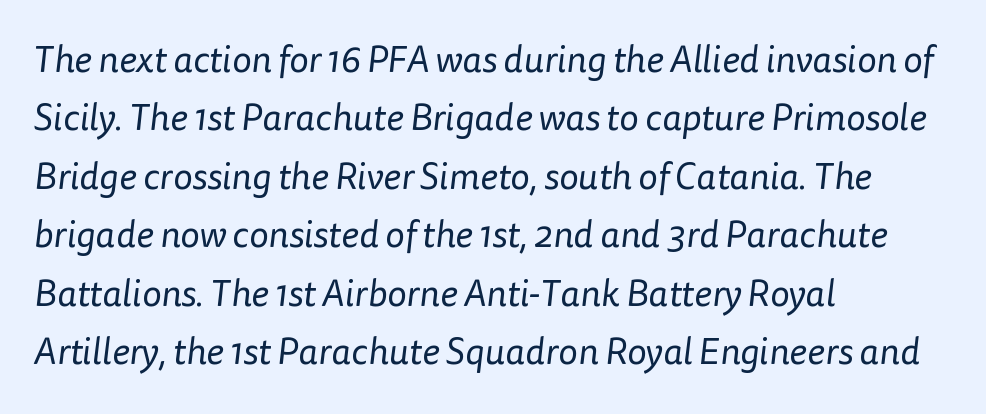
Inter-character spacing is left at the font's built-in metrics. Think of a printed novel: that variable character pitch is what you see here. A student would call this left alignment; a typographer would say flush left, rag right. The specimen omits any rule beneath the text block's lines. This block has exactly the height ordinary leading produces. Grotesque or geometric, the face here clearly has no serifs.
